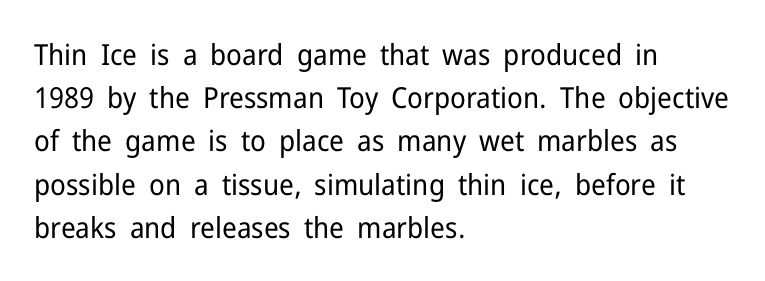
Observe the absence of serifs on each vertical stroke in this sample. Short and long lines alike share a common starting point at left. Think standard paragraph weight, or any step lighter than that. The rendering uses natural spacing where letterforms have individual widths. Glyph-to-glyph distance matches everyday printed text. The lettering stays uniformly vertical, giving the passage a roman look.
